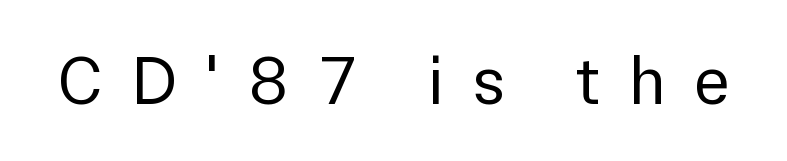
{"serif": "no", "italic": "no", "bold": "no", "weight": "regular", "width": "normal", "x_height": "medium", "monospaced": "no", "underline": "no", "letter_spacing": "wide", "letter_spacing_em": 0.4, "glyph_px": 69}
